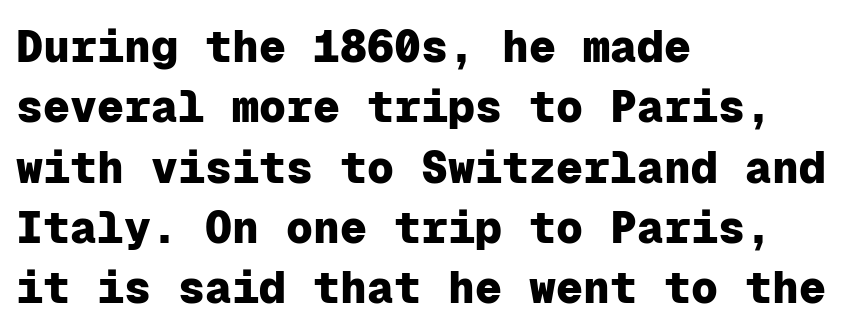
Q: Is the text bold? A: Yes.
Q: Is the text italic (slanted)? A: No, it is upright.
Q: Is the typeface a serif or a sans-serif typeface? A: Sans-serif.
Q: Is the text underlined? A: No.
Q: How is the paragraph aligned? A: Left-aligned.
Q: Is the spacing between letters normal or unusually wide? A: Normal.
Q: Is the spacing between lines tight, normal or loose? A: Normal.
Q: Width (condensed, normal, or wide)? A: Normal.
Q: Stroke contrast? A: Low.
Q: x-height? A: Medium.
Q: Monospaced? A: Yes.
